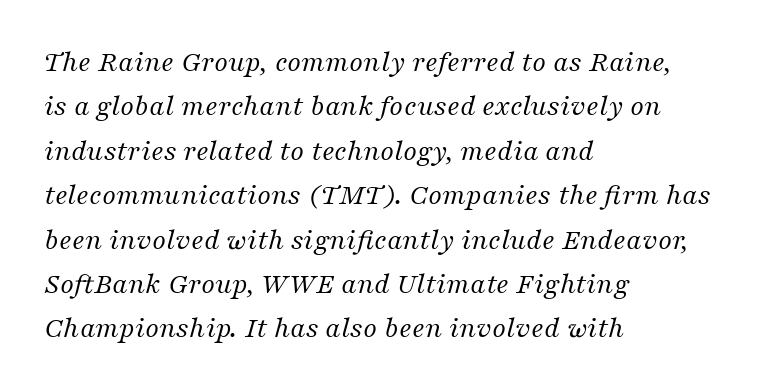
The designer left line spacing at the default. Classification — serif. Glance below the letters and you will spot only blank space. Stem width sits at or under what a default text font uses. Tracking here is standard; glyphs follow each other at the usual distance. The face used here is proportionally spaced, like ordinary book or web type.
